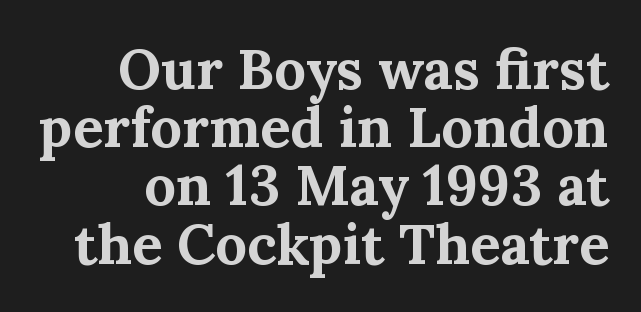
Q: Is the text bold? A: Yes.
Q: Is the text italic (slanted)? A: No, it is upright.
Q: Is the typeface a serif or a sans-serif typeface? A: Serif.
Q: Is the text underlined? A: No.
Q: Is the spacing between letters normal or unusually wide? A: Normal.
Q: Is the spacing between lines tight, normal or loose? A: Tight.
Q: Width (condensed, normal, or wide)? A: Normal.
Q: Stroke contrast? A: Medium.
Q: x-height? A: Medium.
Q: Monospaced? A: No.
